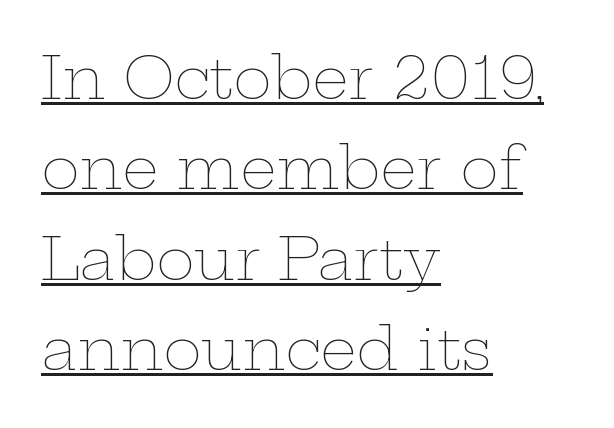
Q: Is the text bold? A: No.
Q: Is the text italic (slanted)? A: No, it is upright.
Q: Is the text underlined? A: Yes.
Q: How is the paragraph aligned? A: Left-aligned.
Q: Is the spacing between letters normal or unusually wide? A: Normal.
Q: Is the spacing between lines tight, normal or loose? A: Normal.
Q: Width (condensed, normal, or wide)? A: Wide.
Q: Stroke contrast? A: Low.
Q: x-height? A: Medium.
Q: Monospaced? A: No.
